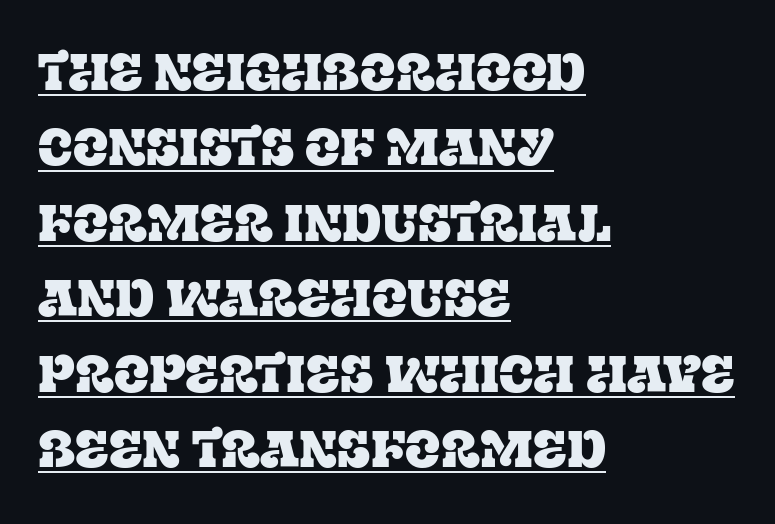
Q: Is the text italic (slanted)? A: No, it is upright.
Q: Is the typeface a serif or a sans-serif typeface? A: Serif.
Q: Is the text underlined? A: Yes.
Q: How is the paragraph aligned? A: Left-aligned.
Q: Is the spacing between letters normal or unusually wide? A: Normal.
Q: Is the spacing between lines tight, normal or loose? A: Normal.
Q: Width (condensed, normal, or wide)? A: Normal.
Q: Stroke contrast? A: Low.
Q: x-height? A: Large.
Q: Monospaced? A: No.
